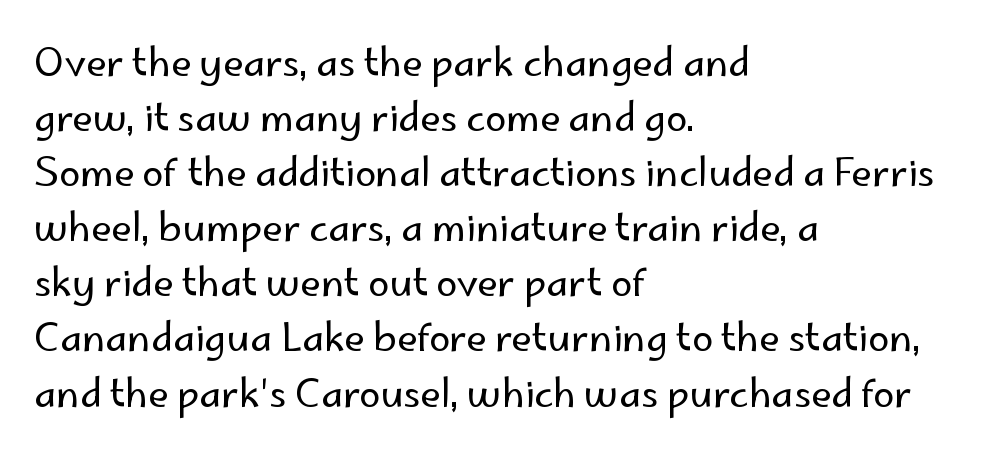
There is no visible air inserted between adjacent glyphs. The font's upright variant was chosen for this text. Unmarked baselines from the first word to the last. If you measured baseline to baseline, you'd find a middling distance. The font family rendered here belongs to the sans-serif group. The paragraph shown leans on its left margin.
